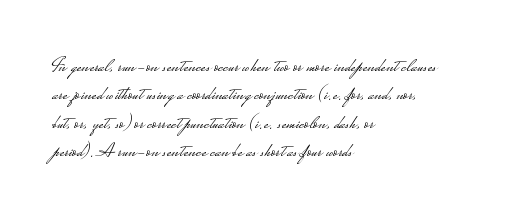
The image shows 20 px text type; set left-aligned, normal line spacing (1.42x), normal letter spacing, not underlined.
